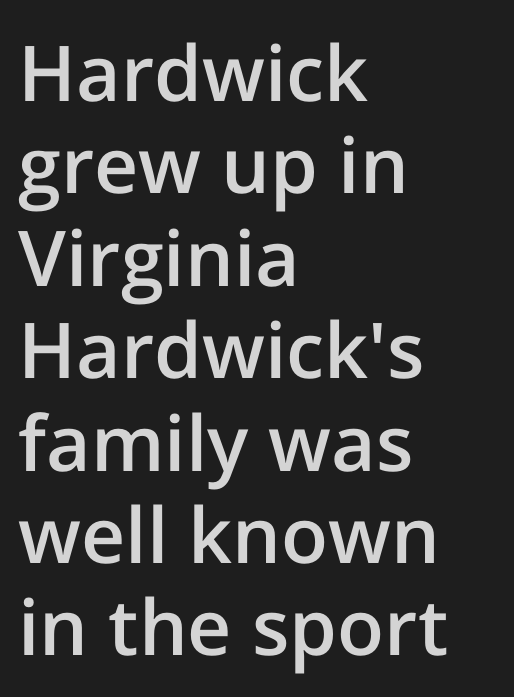
The image shows 77 px semibold sans-serif type, upright; set left-aligned, line spacing 1.2x, normal letter spacing, not underlined; low stroke contrast and a medium x-height.
